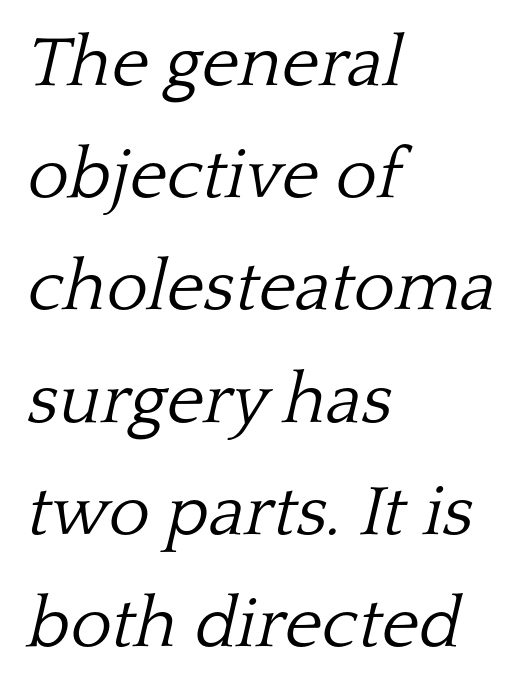
The image shows 71 px light serif type, italic (leaning right); set left-aligned, normal line spacing (1.58x), normal letter spacing, not underlined; low stroke contrast and a medium x-height.
